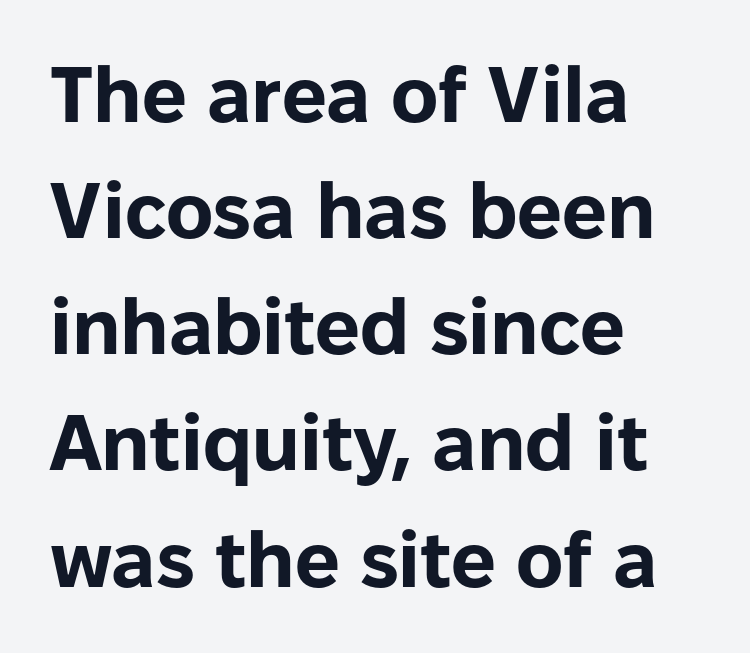
Here the designer chose a conventional face with non-uniform glyph widths. Caption: bold face, heavy strokes. Clear beneath every line of the passage. Unlike italic type, these characters show no tilt at all. The paragraph shown leans on its left margin. Check where the strokes stop: nothing finishes them off — pure sans.
